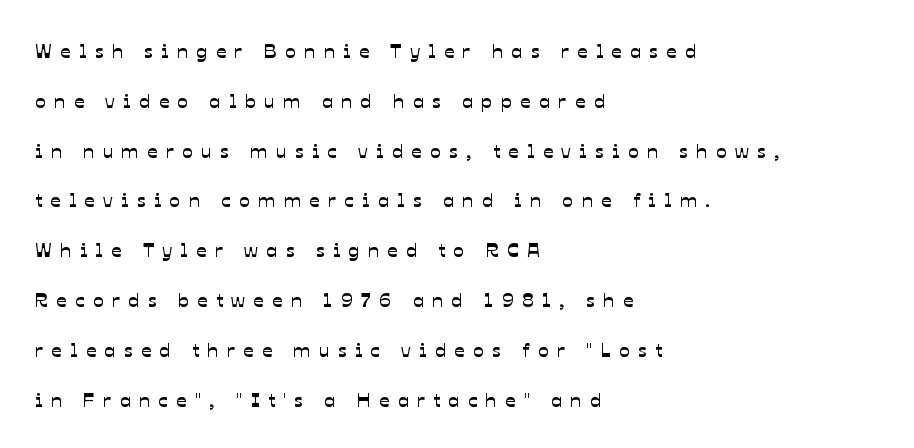
Q: Is the text underlined? A: No.
Q: How is the paragraph aligned? A: Left-aligned.
Q: Is the spacing between letters normal or unusually wide? A: Unusually wide.
Q: Is the spacing between lines tight, normal or loose? A: Loose.
